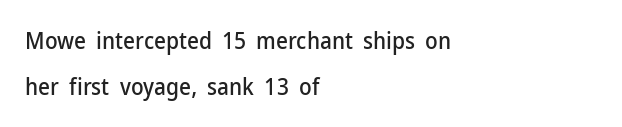
{"italic": "no", "underline": "no", "align": "left", "line_spacing": "loose", "line_spacing_ratio": 1.98, "letter_spacing": "normal", "letter_spacing_em": 0.0, "glyph_px": 23}
